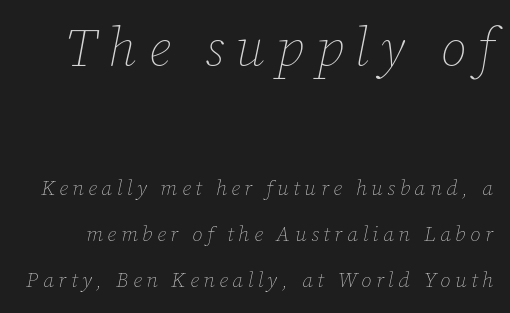
{"italic": "yes", "lean": "right", "slant_degrees": 12, "bold": "no", "weight": "thin", "width": "normal", "stroke_contrast": "low", "x_height": "medium", "monospaced": "no", "underline": "no", "line_spacing": "loose", "line_spacing_ratio": 2.19, "letter_spacing": "wide", "letter_spacing_em": 0.22, "larger_block": "first", "size_ratio": 2.52, "glyph_px": 53}
